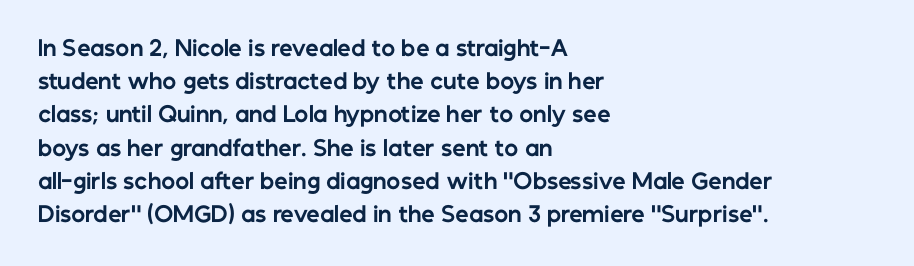
Q: Is the text bold? A: Yes.
Q: Is the text italic (slanted)? A: No, it is upright.
Q: Is the text underlined? A: No.
Q: How is the paragraph aligned? A: Left-aligned.
Q: Is the spacing between letters normal or unusually wide? A: Normal.
Q: Is the spacing between lines tight, normal or loose? A: Normal.
